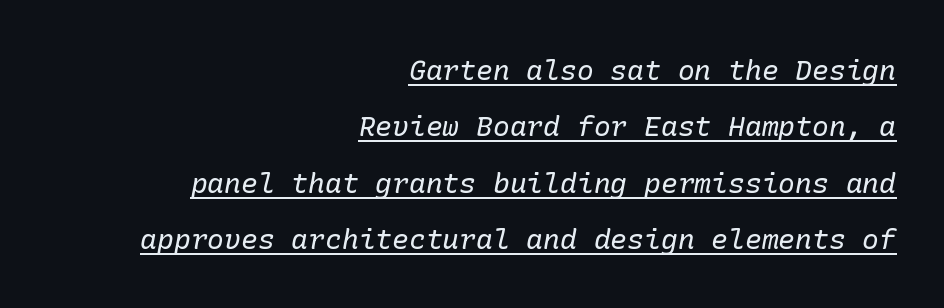
In terms of posture, this sample is oblique. The rendering uses the underline text-decoration. The passage shown is not bold in any degree. Is the letter spacing exaggerated? No — it looks like the ordinary default. Visually the block forms a straight wall on the right and a jagged coastline on the left.
